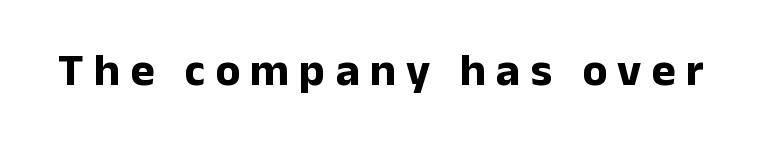
The image shows 46 px bold sans-serif type, upright; set unusually wide letter spacing (+0.22 em), not underlined; low stroke contrast and a medium x-height.
